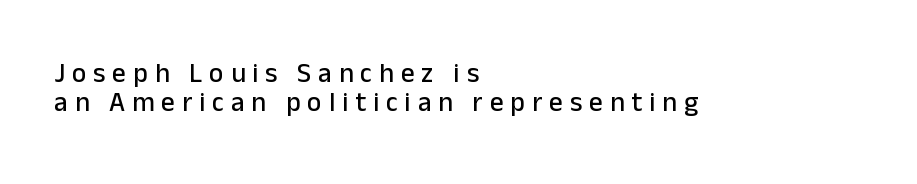
Q: Is the text italic (slanted)? A: No, it is upright.
Q: Is the text underlined? A: No.
Q: How is the paragraph aligned? A: Left-aligned.
Q: Is the spacing between letters normal or unusually wide? A: Unusually wide.
Q: Is the spacing between lines tight, normal or loose? A: Tight.
